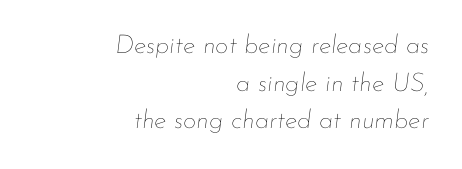
{"italic": "yes", "lean": "right", "slant_degrees": 7, "bold": "no", "underline": "no", "align": "right", "line_spacing": "normal", "line_spacing_ratio": 1.45, "letter_spacing": "normal", "letter_spacing_em": 0.0, "glyph_px": 26}
